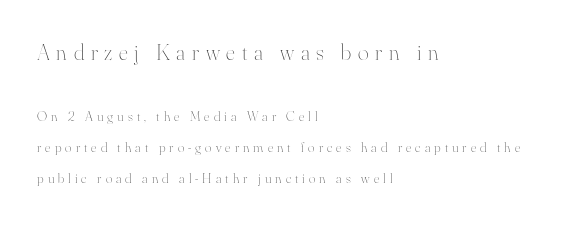
Q: Is the text bold? A: No.
Q: Is the text italic (slanted)? A: No, it is upright.
Q: Is the text underlined? A: No.
Q: How is the paragraph aligned? A: Left-aligned.
Q: Is the spacing between letters normal or unusually wide? A: Unusually wide.
Q: Is the spacing between lines tight, normal or loose? A: Loose.
Q: Which block of text is set in a larger size, the first (top) or the second (bottom)? A: The first (top) one.
